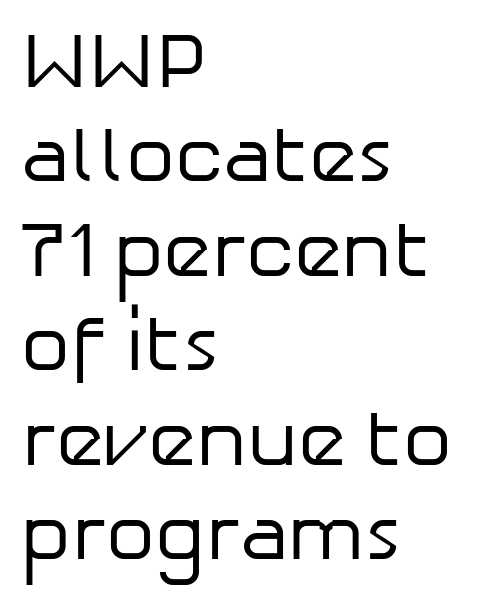
Q: Is the text bold? A: No.
Q: Is the text italic (slanted)? A: No, it is upright.
Q: Is the typeface a serif or a sans-serif typeface? A: Sans-serif.
Q: Is the text underlined? A: No.
Q: How is the paragraph aligned? A: Left-aligned.
Q: Is the spacing between letters normal or unusually wide? A: Normal.
Q: Width (condensed, normal, or wide)? A: Normal.
Q: Stroke contrast? A: Low.
Q: x-height? A: Medium.
Q: Monospaced? A: No.
